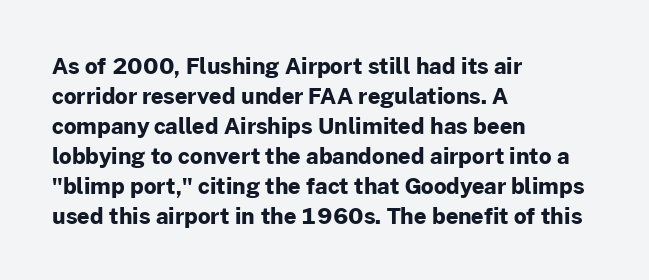
The image shows 22 px bold type, upright; set left-aligned, normal line spacing (1.36x), normal letter spacing, not underlined.
